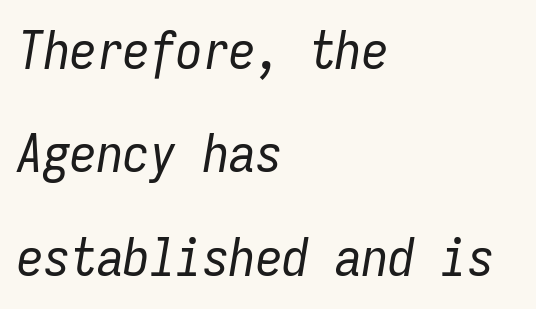
{"italic": "yes", "lean": "right", "slant_degrees": 9, "bold": "no", "weight": "regular", "width": "condensed", "stroke_contrast": "low", "x_height": "medium", "monospaced": "yes", "underline": "no", "align": "left", "line_spacing": "loose", "line_spacing_ratio": 1.95, "letter_spacing": "normal", "letter_spacing_em": 0.0, "glyph_px": 53}
